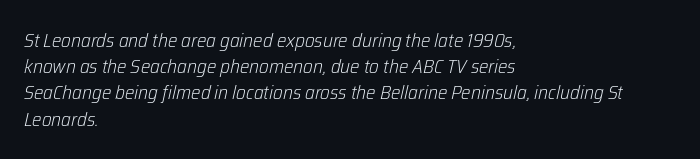
The face used here is rendered with its standard letterfit. Is the type heavy? It reads as light-to-regular instead. Clear beneath every line of the passage. The compositor pushed each line to the left boundary. Each new line begins a customary step beneath the previous one. There's an unmistakable incline to the writing here.
